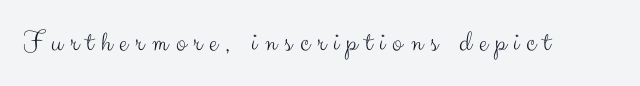
The image shows 30 px light sans-serif type; set unusually wide letter spacing (+0.25 em), not underlined; medium stroke contrast and a small x-height.
